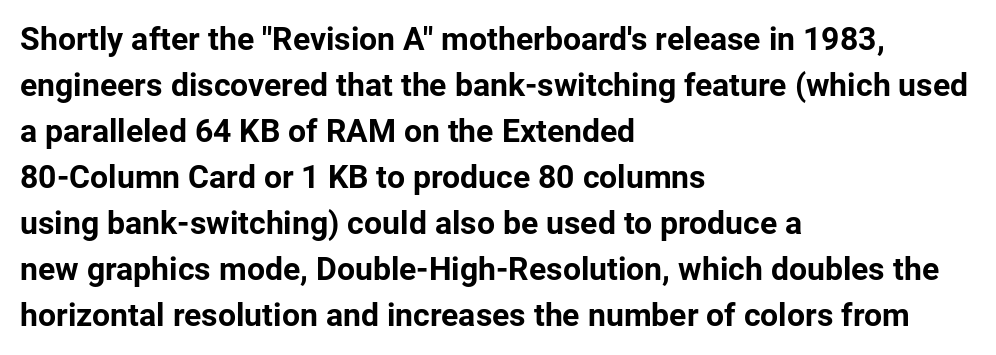
This sample uses a sans-serif face. Nothing unusual about the tracking: characters are spaced as the font intends. The specimen reads as upright at a glance. Descenders hang freely into open space. Spacing verdict: proportional, widths tailored to each character. Is the block centered? No — it sits flush against the left margin.
